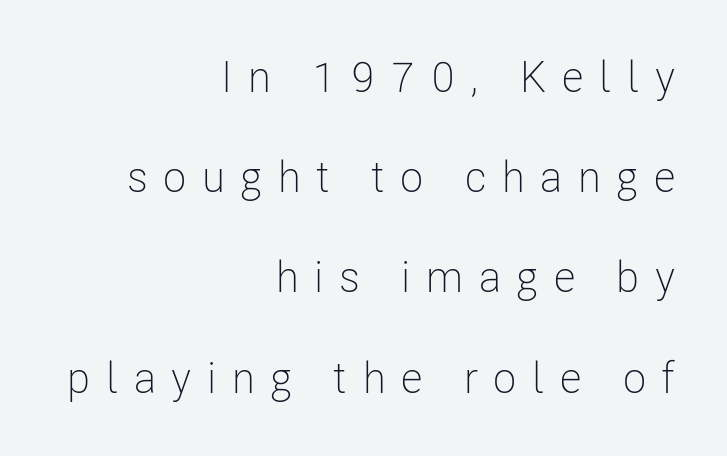
Q: Is the text bold? A: No.
Q: Is the text italic (slanted)? A: No, it is upright.
Q: Is the typeface a serif or a sans-serif typeface? A: Sans-serif.
Q: Is the text underlined? A: No.
Q: How is the paragraph aligned? A: Right-aligned.
Q: Is the spacing between letters normal or unusually wide? A: Unusually wide.
Q: Is the spacing between lines tight, normal or loose? A: Loose.
Q: Width (condensed, normal, or wide)? A: Condensed.
Q: Stroke contrast? A: Low.
Q: x-height? A: Medium.
Q: Monospaced? A: No.
